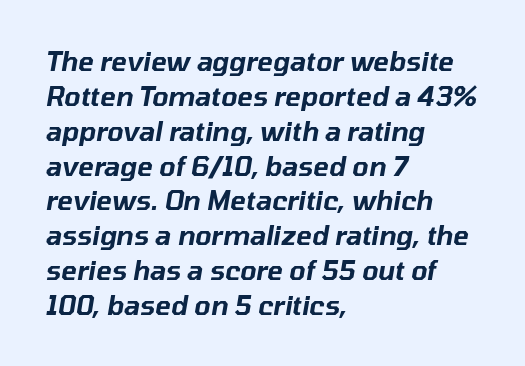
The specimen omits any rule beneath the text block's lines. The face used here is rendered with its standard letterfit. The whole block is typeset with a tilt. Every row of glyphs begins at an identical x-position on the left.
